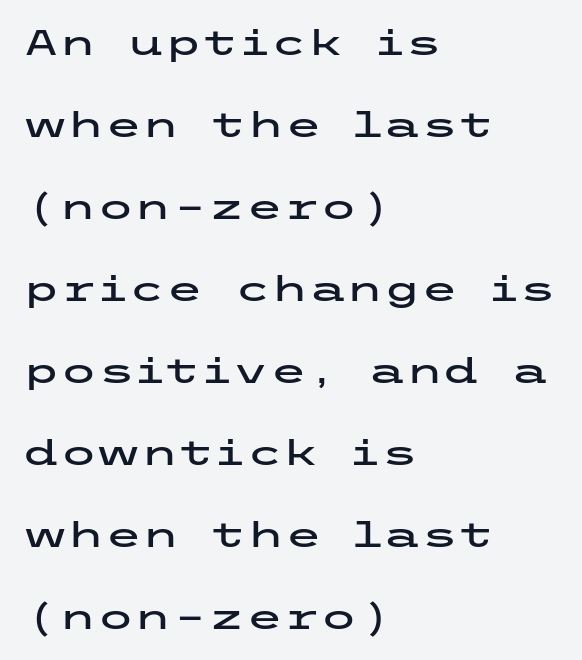
The image shows 34 px wide sans-serif type, upright; set left-aligned, loose line spacing (2.41x), normal letter spacing, not underlined; low stroke contrast and a medium x-height.
